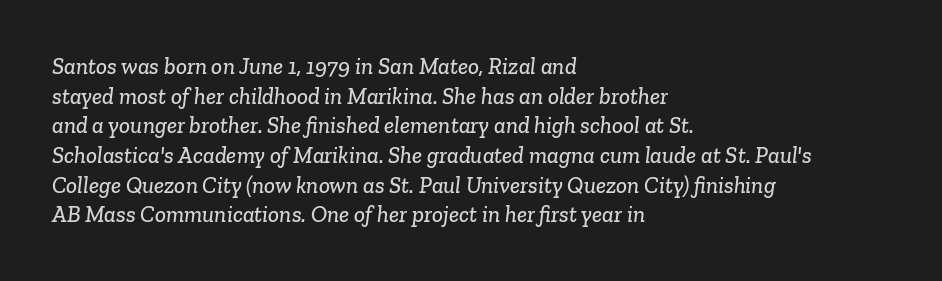
Q: Is the text underlined? A: No.
Q: How is the paragraph aligned? A: Left-aligned.
Q: Is the spacing between letters normal or unusually wide? A: Normal.
Q: Is the spacing between lines tight, normal or loose? A: Normal.
